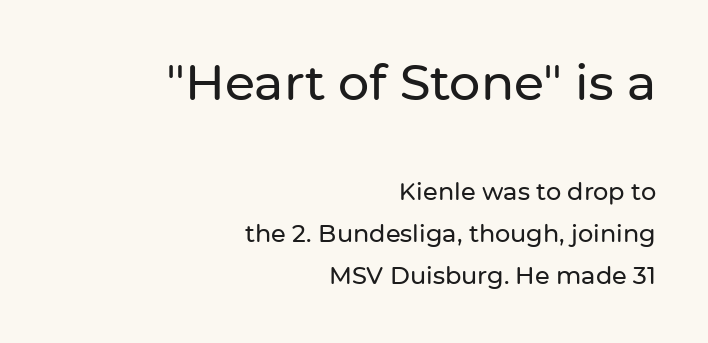
What stands out about the letter spacing? Nothing — it is the standard amount. Tall strokes in this sample are plumb rather than angled. Descenders are the only things crossing below the line. The letters advance in unequal steps, a hallmark of proportional type. Are there feet on the stems? There aren't — it's a sans.
